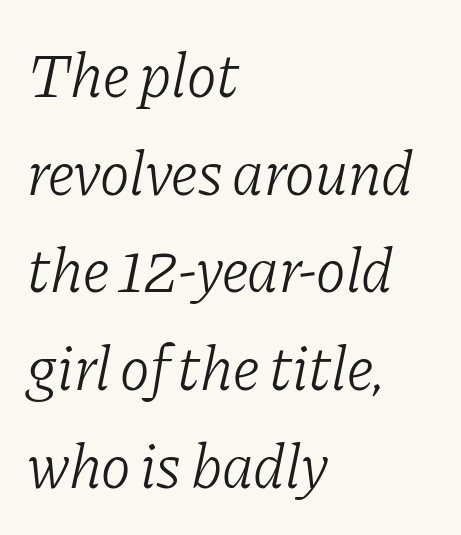
Type without underlining. These lines stack with their left ends in a neat column. Each letter keeps its own natural width here, so spacing adapts to shape. Students, observe: this is what conventionally led text looks like. No extra tracking has been applied to these lines.
